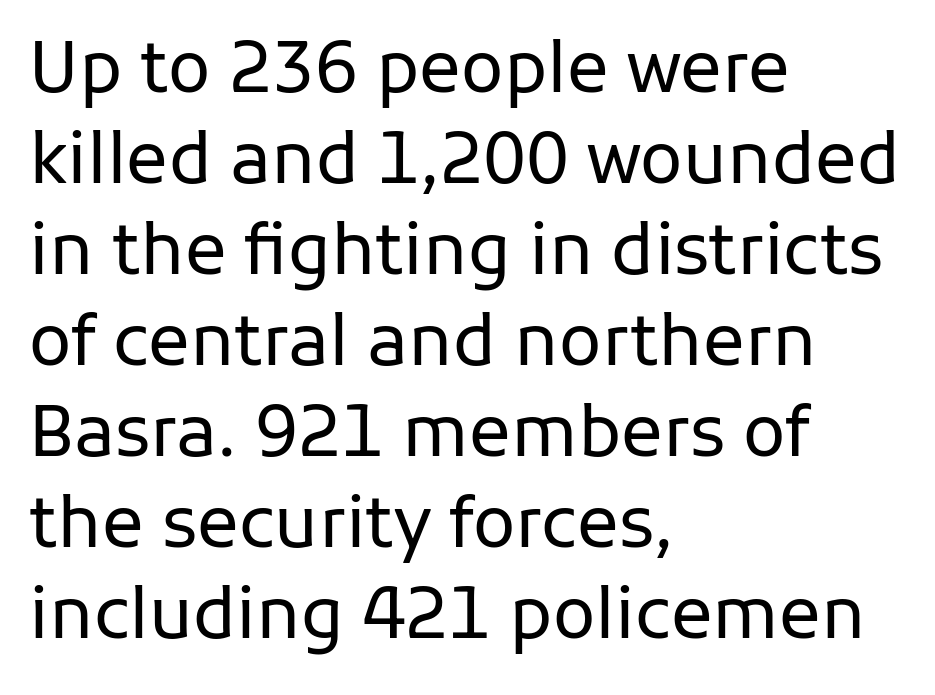
{"serif": "no", "italic": "no", "bold": "no", "weight": "regular", "width": "normal", "stroke_contrast": "low", "x_height": "medium", "monospaced": "no", "underline": "no", "align": "left", "line_spacing": "normal", "line_spacing_ratio": 1.3, "letter_spacing": "normal", "letter_spacing_em": 0.0, "glyph_px": 70}
